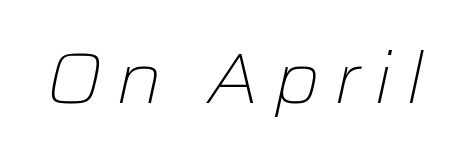
The image shows 72 px light type, italic (leaning right); set not underlined; low stroke contrast and a medium x-height.
